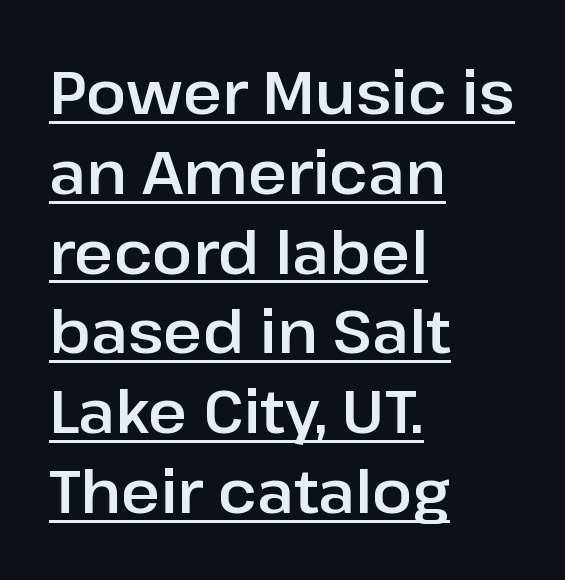
{"serif": "no", "italic": "no", "width": "normal", "stroke_contrast": "low", "x_height": "medium", "monospaced": "no", "underline": "yes", "align": "left", "line_spacing": "normal", "line_spacing_ratio": 1.33, "letter_spacing": "normal", "letter_spacing_em": 0.0, "glyph_px": 60}
